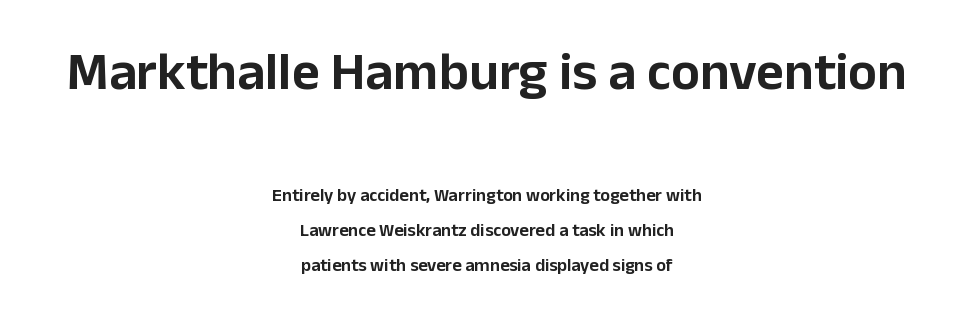
The image shows 54 px sans-serif type, upright; set centered, loose line spacing (1.94x), normal letter spacing, not underlined; the first (top) block is 3.0x larger; low stroke contrast and a medium x-height.
